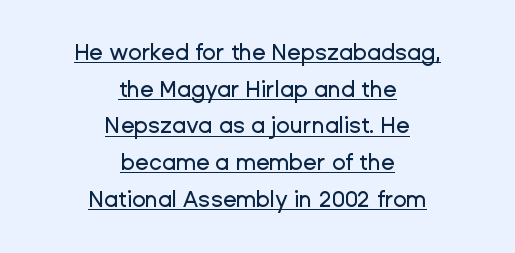
The image shows 22 px text type, upright; set centered, normal line spacing (1.67x), normal letter spacing, underlined.
